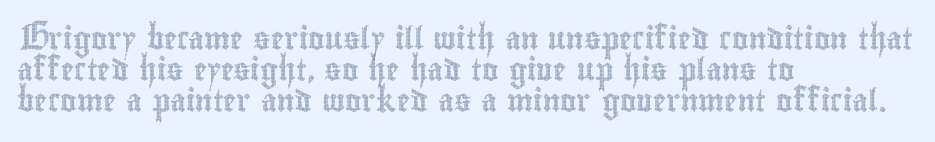
The image shows 22 px text type, upright; set left-aligned, normal line spacing (1.42x), normal letter spacing, not underlined.
